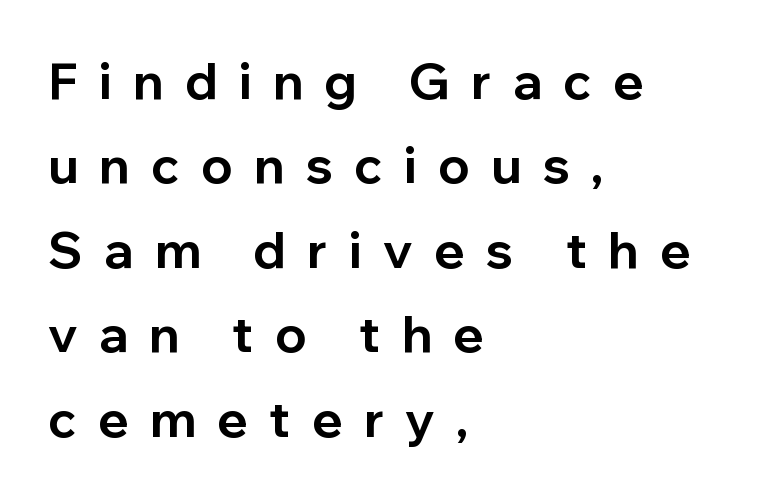
{"serif": "no", "italic": "no", "bold": "yes", "weight": "bold", "width": "normal", "stroke_contrast": "low", "x_height": "medium", "monospaced": "no", "underline": "no", "align": "left", "line_spacing": "normal", "line_spacing_ratio": 1.69, "letter_spacing": "wide", "letter_spacing_em": 0.43, "glyph_px": 50}
